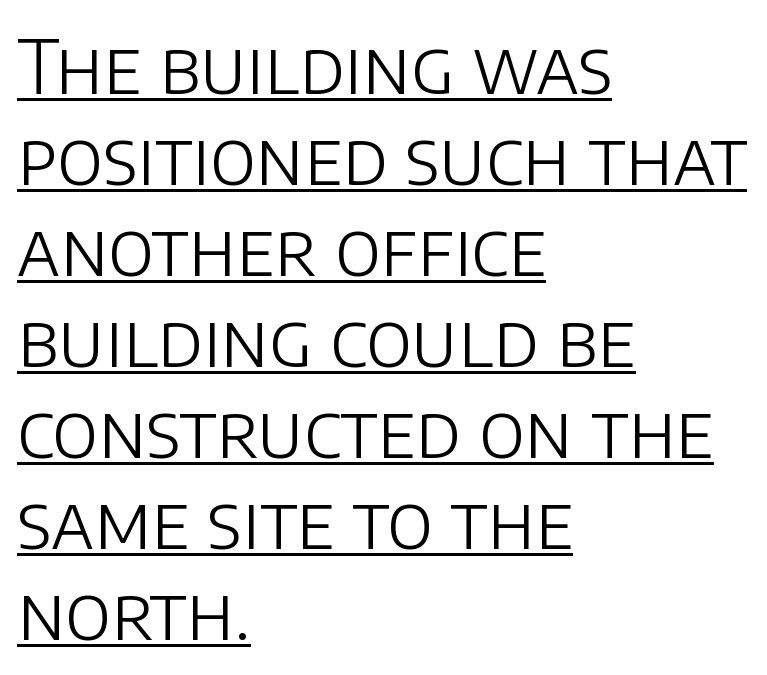
Q: Is the text bold? A: No.
Q: Is the text italic (slanted)? A: No, it is upright.
Q: Is the typeface a serif or a sans-serif typeface? A: Sans-serif.
Q: Is the text underlined? A: Yes.
Q: How is the paragraph aligned? A: Left-aligned.
Q: Is the spacing between letters normal or unusually wide? A: Normal.
Q: Width (condensed, normal, or wide)? A: Normal.
Q: Stroke contrast? A: Low.
Q: x-height? A: Large.
Q: Monospaced? A: No.
